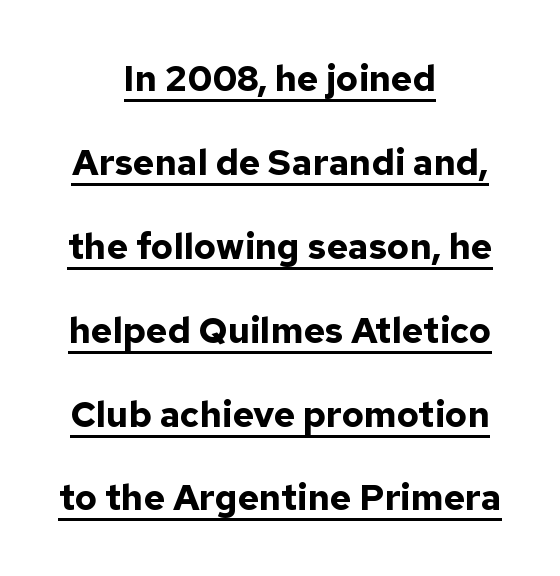
Is there much room between lines? Yes — plenty of vertical air separates them. Compared with a flush-left layout, this one balances lines on the center instead. A roman cut, with each character standing at attention. Letterform terminals end flat and unadorned throughout the passage. Glance below the letters and you will spot a drawn line. Character widths vary here, with narrow letters taking less room than wide ones.
